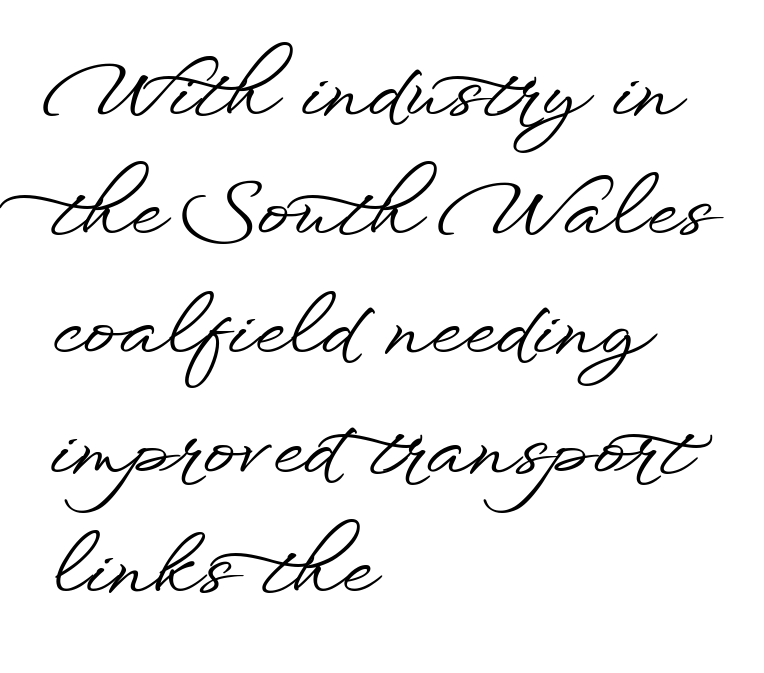
{"serif": "no", "width": "wide", "stroke_contrast": "low", "x_height": "small", "monospaced": "no", "underline": "no", "align": "left", "line_spacing": "normal", "line_spacing_ratio": 1.49, "letter_spacing": "normal", "letter_spacing_em": 0.0, "glyph_px": 80}
